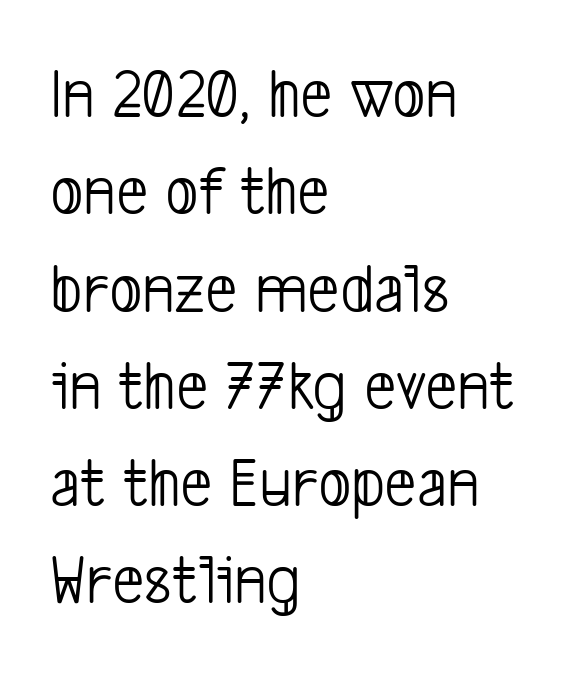
Q: Is the text bold? A: No.
Q: Is the typeface a serif or a sans-serif typeface? A: Sans-serif.
Q: Is the text underlined? A: No.
Q: How is the paragraph aligned? A: Left-aligned.
Q: Is the spacing between letters normal or unusually wide? A: Normal.
Q: Is the spacing between lines tight, normal or loose? A: Normal.
Q: Width (condensed, normal, or wide)? A: Condensed.
Q: Stroke contrast? A: Low.
Q: x-height? A: Medium.
Q: Monospaced? A: No.
